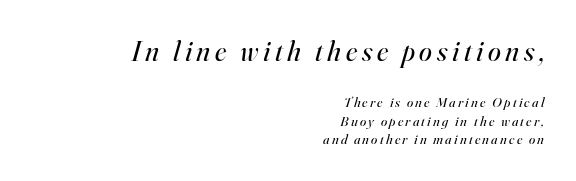
The image shows 29 px regular-weight serif type, italic (leaning right); set right-aligned, normal line spacing (1.32x), not underlined; the first (top) block is 2.07x larger; high stroke contrast and a small x-height.
